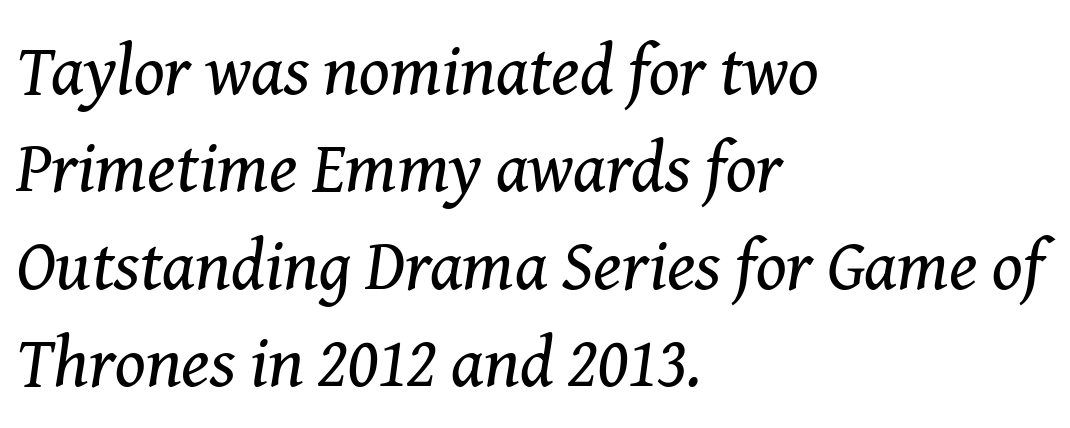
Q: Is the text bold? A: No.
Q: Is the text italic (slanted)? A: Yes, it leans right by about 8 degrees.
Q: Is the typeface a serif or a sans-serif typeface? A: Serif.
Q: Is the text underlined? A: No.
Q: How is the paragraph aligned? A: Left-aligned.
Q: Is the spacing between letters normal or unusually wide? A: Normal.
Q: Is the spacing between lines tight, normal or loose? A: Normal.
Q: Width (condensed, normal, or wide)? A: Normal.
Q: Stroke contrast? A: Medium.
Q: x-height? A: Medium.
Q: Monospaced? A: No.
